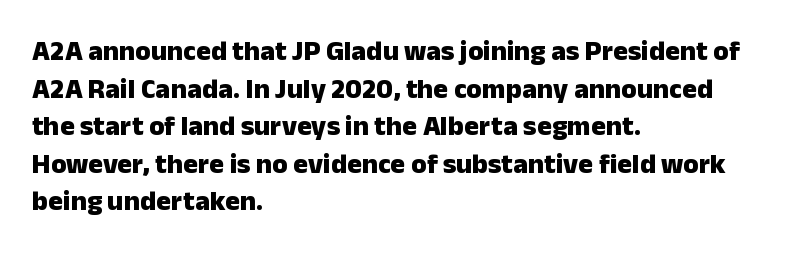
{"serif": "no", "italic": "no", "bold": "yes", "weight": "heavy", "width": "normal", "stroke_contrast": "low", "x_height": "medium", "monospaced": "no", "underline": "no", "align": "left", "line_spacing": "normal", "line_spacing_ratio": 1.34, "letter_spacing": "normal", "letter_spacing_em": 0.0, "glyph_px": 28}
